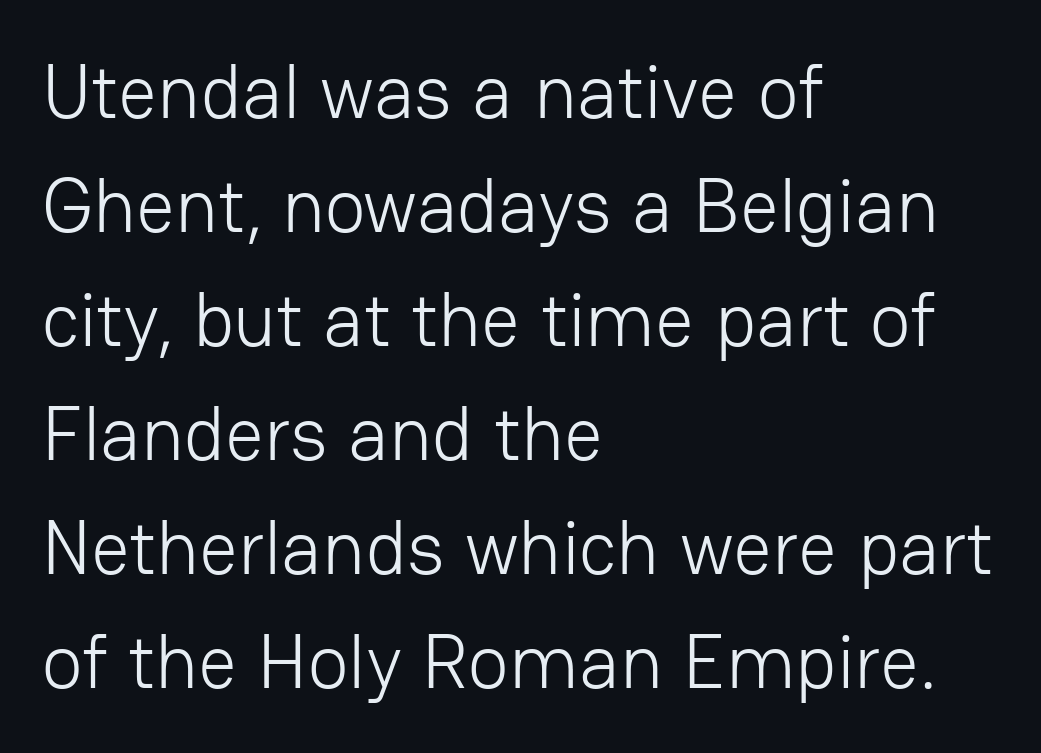
{"serif": "no", "italic": "no", "bold": "no", "weight": "light", "width": "normal", "stroke_contrast": "low", "x_height": "medium", "monospaced": "no", "underline": "no", "align": "left", "line_spacing": "normal", "line_spacing_ratio": 1.5, "letter_spacing": "normal", "letter_spacing_em": 0.0, "glyph_px": 76}
